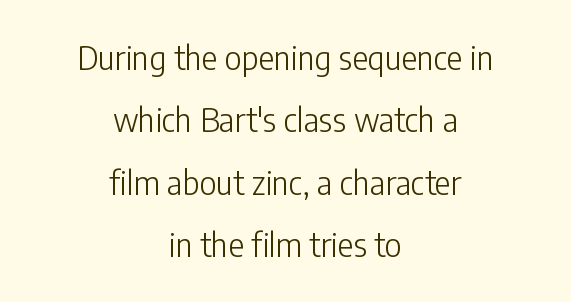
Each stroke keeps to a modest, everyday thickness or less. The specimen reads as upright at a glance. Each letter's strokes conclude bluntly, with no projecting serifs. The lines are quadded center.
